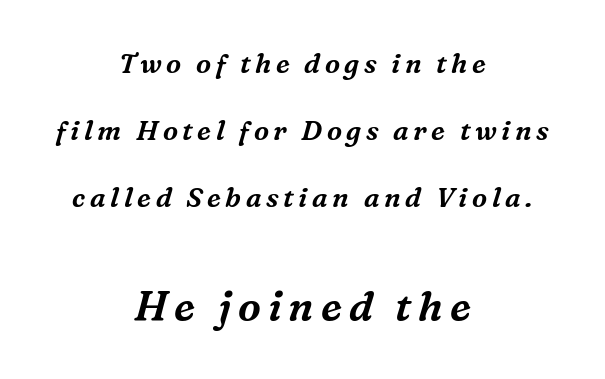
You get the small type first, then a jump to larger type. Only glyphs here, with clear space below each row. Posture: slanted. Honestly, the rows look like they've been pulled way apart. Think of a printed novel: that variable character pitch is what you see here.
